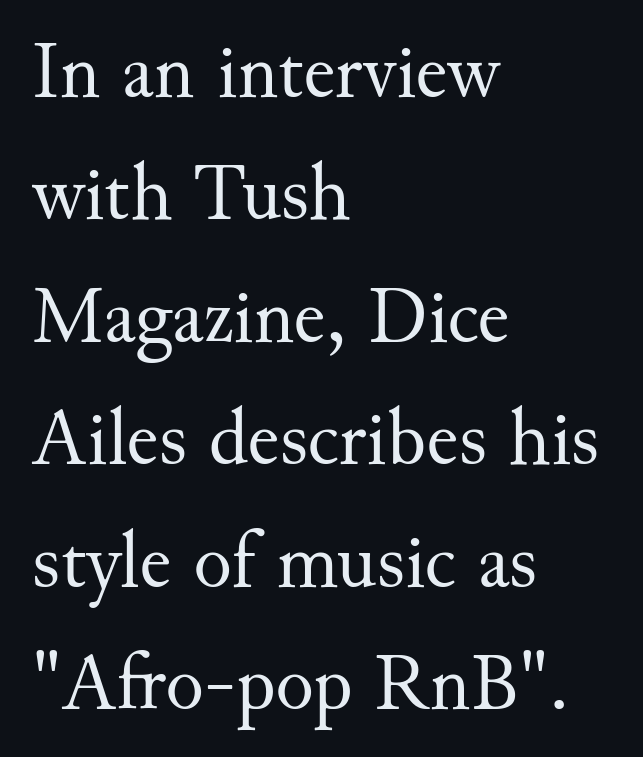
Character widths vary here, with narrow letters taking less room than wide ones. A typesetter would label this face a serif. Ink coverage per letter is moderate at most. This rendering leaves character spacing at its baseline value. Which margin do the lines hug? The left one — the right edge is uneven. Ascenders rise straight up at ninety degrees.
